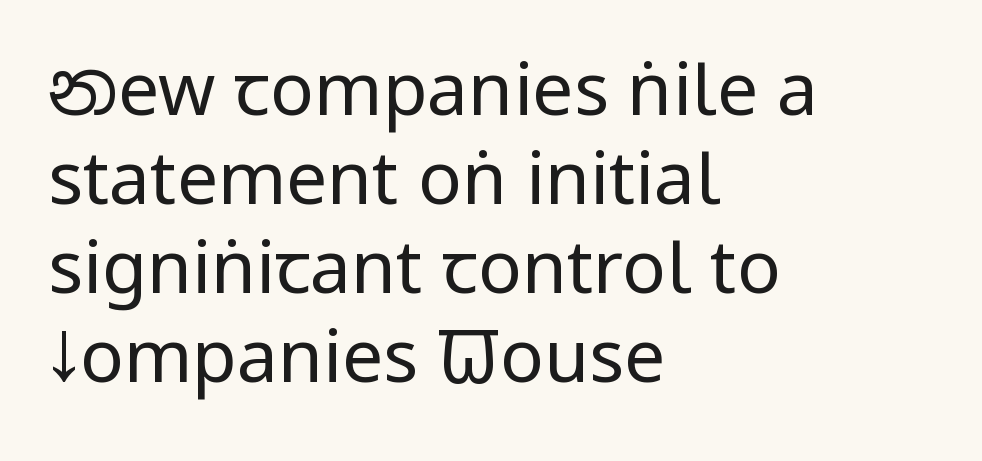
The image shows 73 px regular-weight, condensed sans-serif type, upright; set left-aligned, line spacing 1.22x, normal letter spacing, not underlined; low stroke contrast and a large x-height.
